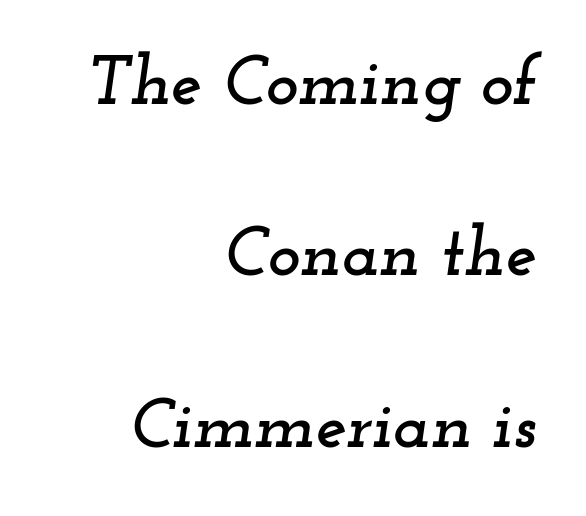
The image shows 70 px wide serif type, italic (leaning right); set right-aligned, loose line spacing (2.45x), normal letter spacing, not underlined; low stroke contrast and a small x-height.
